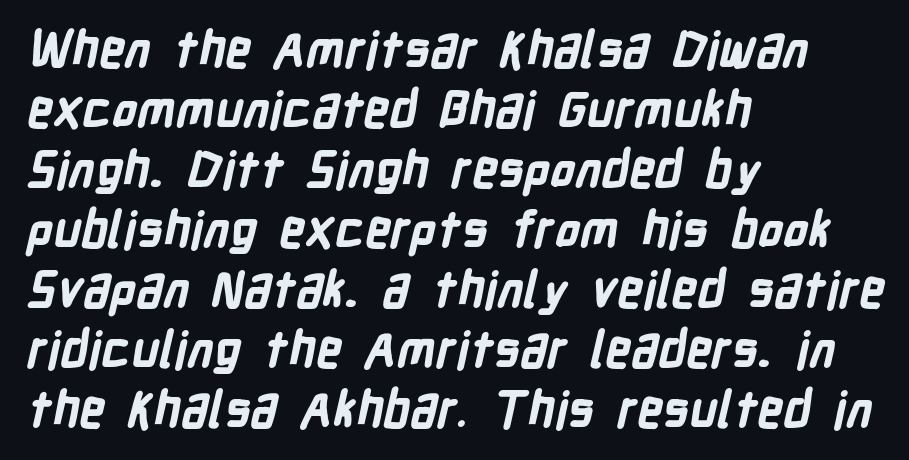
Q: Is the text bold? A: Yes.
Q: Is the typeface a serif or a sans-serif typeface? A: Sans-serif.
Q: Is the text underlined? A: No.
Q: How is the paragraph aligned? A: Left-aligned.
Q: Is the spacing between letters normal or unusually wide? A: Normal.
Q: Width (condensed, normal, or wide)? A: Condensed.
Q: Stroke contrast? A: Low.
Q: x-height? A: Medium.
Q: Monospaced? A: No.
